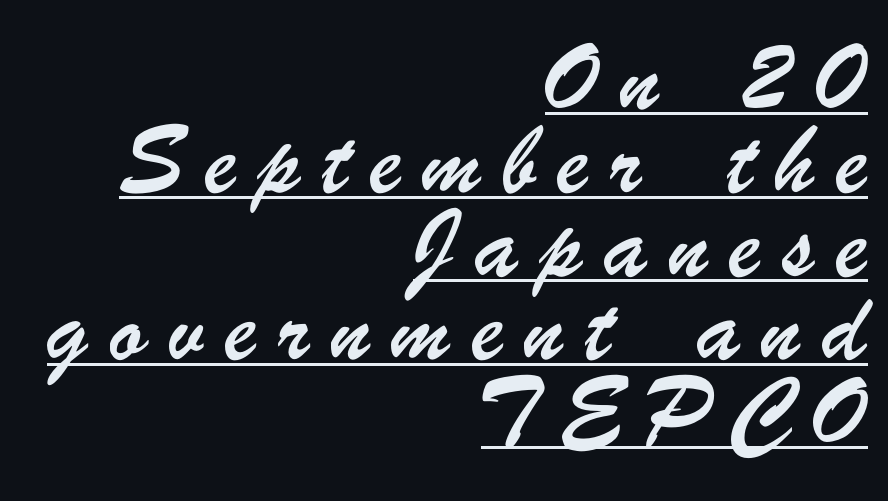
{"serif": "no", "width": "condensed", "stroke_contrast": "low", "x_height": "small", "monospaced": "no", "underline": "yes", "align": "right", "line_spacing": "loose", "line_spacing_ratio": 1.94, "letter_spacing": "wide", "letter_spacing_em": 0.49, "glyph_px": 43}
